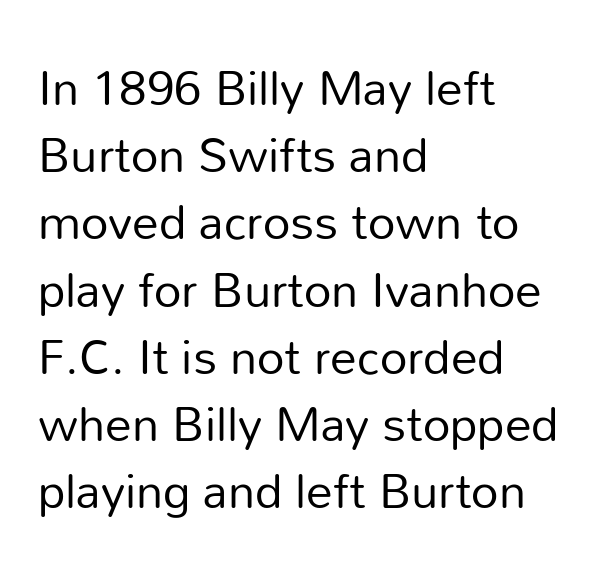
The rendering uses a moderate line-height, typical for paragraphs. Glyph-to-glyph distance matches everyday printed text. Nope, no serifs anywhere on these letters. Any mark beneath the type? The region is blank.
